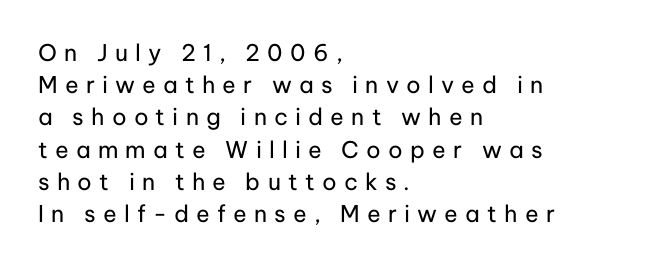
The image shows 23 px text type, upright; set left-aligned, normal line spacing (1.4x), unusually wide letter spacing (+0.31 em), not underlined.
